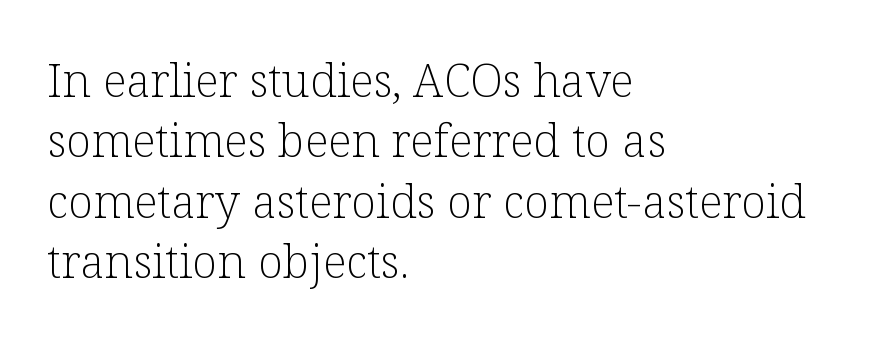
{"serif": "yes", "italic": "no", "bold": "no", "weight": "light", "width": "normal", "stroke_contrast": "low", "x_height": "medium", "monospaced": "no", "underline": "no", "align": "left", "line_spacing": "normal", "line_spacing_ratio": 1.31, "letter_spacing": "normal", "letter_spacing_em": 0.0, "glyph_px": 46}
